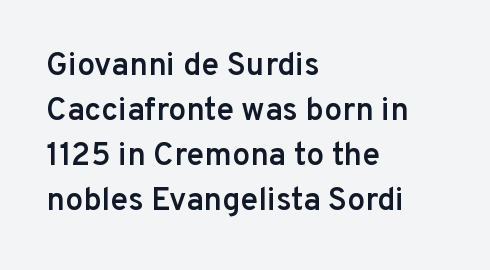
The image shows 32 px semibold sans-serif type, upright; set left-aligned, normal line spacing (1.41x), normal letter spacing, not underlined; low stroke contrast and a medium x-height.
